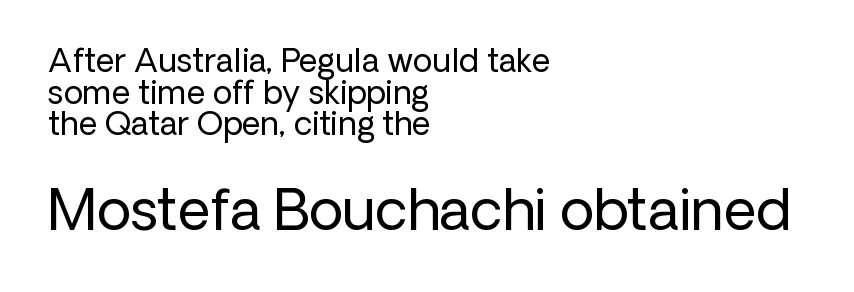
The image shows 56 px regular-weight sans-serif type, upright; set left-aligned, tight line spacing (0.99x), normal letter spacing, not underlined; the second (bottom) block is 1.75x larger; low stroke contrast and a medium x-height.
